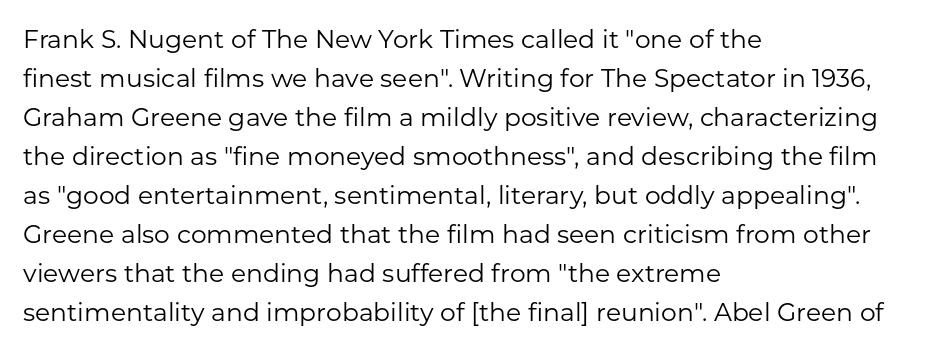
The image shows 25 px text type, upright; set left-aligned, normal line spacing (1.56x), normal letter spacing, not underlined.
